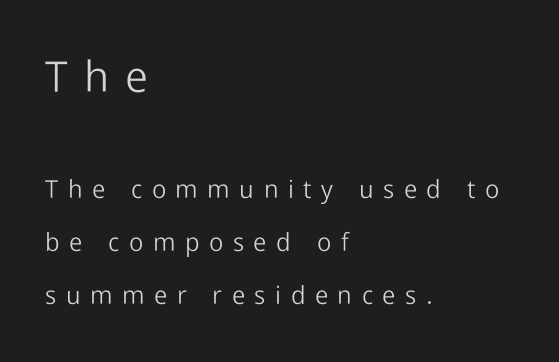
Nothing sits at the stroke ends, so this counts as sans-serif. Plain, unruled lines of type. Of the two passages, the one on top uses the larger point size. The strokes carry an ordinary text weight at most. Varying glyph widths throughout — classic text-font behaviour.
